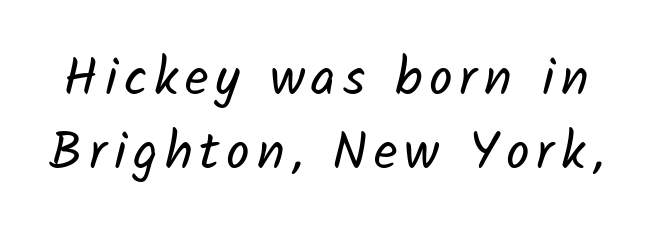
Q: Is the text bold? A: No.
Q: Is the typeface a serif or a sans-serif typeface? A: Sans-serif.
Q: Is the text underlined? A: No.
Q: Is the spacing between lines tight, normal or loose? A: Normal.
Q: Width (condensed, normal, or wide)? A: Normal.
Q: Stroke contrast? A: Low.
Q: x-height? A: Medium.
Q: Monospaced? A: No.
